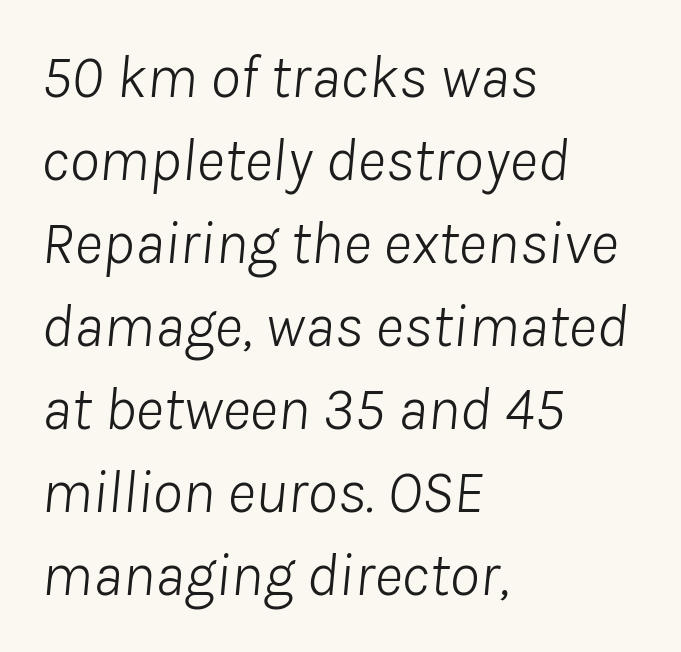
Q: Is the text bold? A: No.
Q: Is the text italic (slanted)? A: Yes, it leans right by about 8 degrees.
Q: Is the text underlined? A: No.
Q: How is the paragraph aligned? A: Left-aligned.
Q: Is the spacing between letters normal or unusually wide? A: Normal.
Q: Is the spacing between lines tight, normal or loose? A: Normal.
Q: Width (condensed, normal, or wide)? A: Normal.
Q: Stroke contrast? A: Low.
Q: x-height? A: Medium.
Q: Monospaced? A: No.
